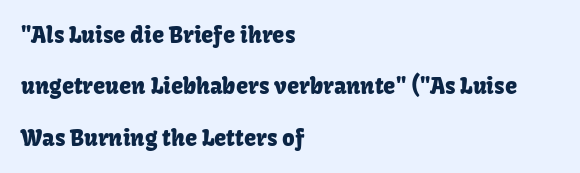
The image shows 22 px text type, upright; set left-aligned, loose line spacing (2.34x), normal letter spacing, not underlined.
